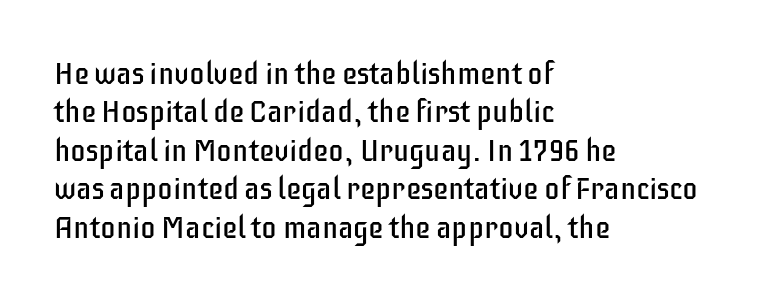
Q: Is the text bold? A: No.
Q: Is the text italic (slanted)? A: No, it is upright.
Q: Is the typeface a serif or a sans-serif typeface? A: Sans-serif.
Q: Is the text underlined? A: No.
Q: How is the paragraph aligned? A: Left-aligned.
Q: Is the spacing between letters normal or unusually wide? A: Normal.
Q: Width (condensed, normal, or wide)? A: Condensed.
Q: Stroke contrast? A: Low.
Q: x-height? A: Large.
Q: Monospaced? A: No.
